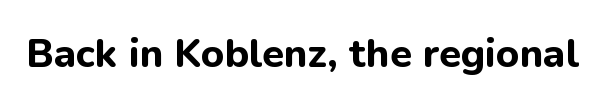
The type is set solid horizontally, with unmodified tracking. Descenders are the only things crossing below the line. Every letter is thick-stroked: bold, no question. Each letter keeps its own natural width here, so spacing adapts to shape.
